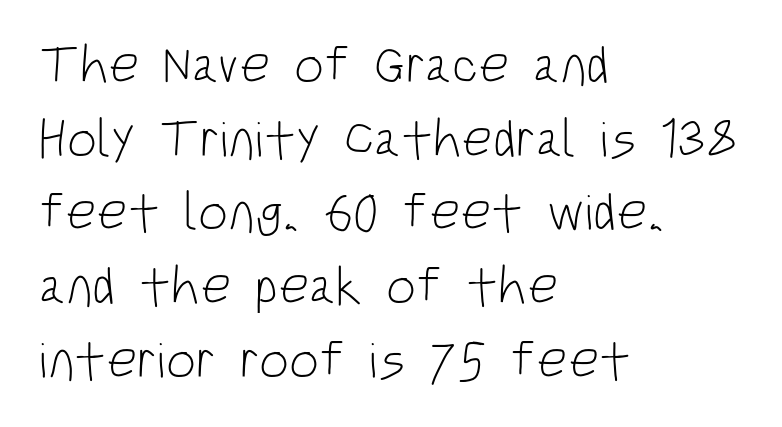
Q: Is the text bold? A: No.
Q: Is the text italic (slanted)? A: No, it is upright.
Q: Is the typeface a serif or a sans-serif typeface? A: Sans-serif.
Q: Is the text underlined? A: No.
Q: How is the paragraph aligned? A: Left-aligned.
Q: Is the spacing between letters normal or unusually wide? A: Normal.
Q: Is the spacing between lines tight, normal or loose? A: Normal.
Q: Width (condensed, normal, or wide)? A: Condensed.
Q: Stroke contrast? A: Low.
Q: x-height? A: Large.
Q: Monospaced? A: No.
